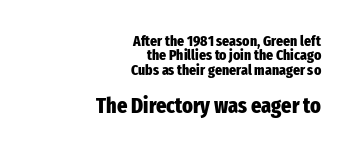
Q: Is the text bold? A: Yes.
Q: Is the text italic (slanted)? A: No, it is upright.
Q: Is the text underlined? A: No.
Q: How is the paragraph aligned? A: Right-aligned.
Q: Is the spacing between letters normal or unusually wide? A: Normal.
Q: Is the spacing between lines tight, normal or loose? A: Tight.
Q: Which block of text is set in a larger size, the first (top) or the second (bottom)? A: The second (bottom) one.
